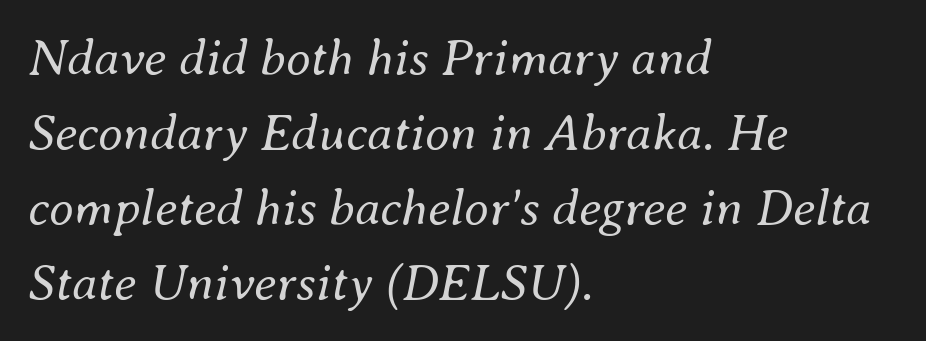
{"italic": "yes", "lean": "right", "slant_degrees": 8, "bold": "no", "weight": "regular", "width": "normal", "stroke_contrast": "medium", "x_height": "small", "monospaced": "no", "underline": "no", "align": "left", "line_spacing": "normal", "line_spacing_ratio": 1.47, "letter_spacing": "normal", "letter_spacing_em": 0.0, "glyph_px": 51}
